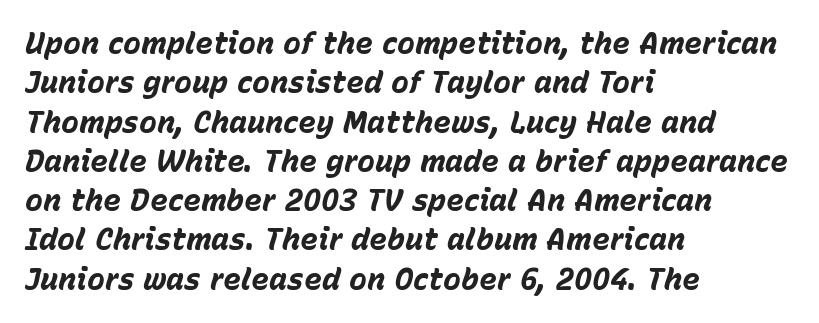
{"italic": "yes", "lean": "right", "slant_degrees": 15, "bold": "yes", "weight": "bold", "width": "normal", "stroke_contrast": "low", "x_height": "medium", "monospaced": "no", "underline": "no", "align": "left", "line_spacing": "normal", "line_spacing_ratio": 1.31, "letter_spacing": "normal", "letter_spacing_em": 0.0, "glyph_px": 30}
